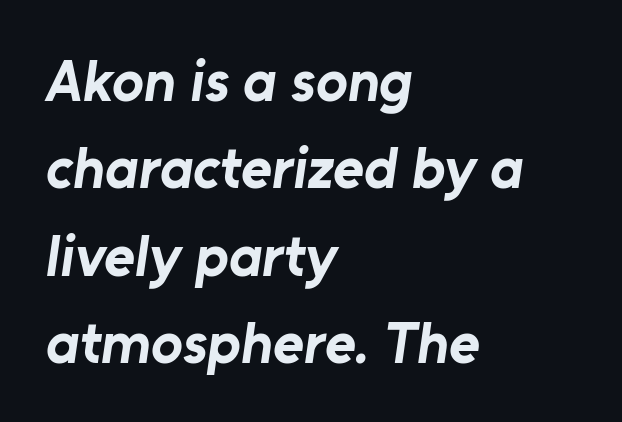
Q: Is the text bold? A: Yes.
Q: Is the typeface a serif or a sans-serif typeface? A: Sans-serif.
Q: Is the text underlined? A: No.
Q: How is the paragraph aligned? A: Left-aligned.
Q: Is the spacing between letters normal or unusually wide? A: Normal.
Q: Is the spacing between lines tight, normal or loose? A: Normal.
Q: Width (condensed, normal, or wide)? A: Normal.
Q: Stroke contrast? A: Low.
Q: x-height? A: Medium.
Q: Monospaced? A: No.
